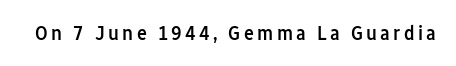
{"italic": "no", "bold": "semi", "underline": "no", "glyph_px": 21}
